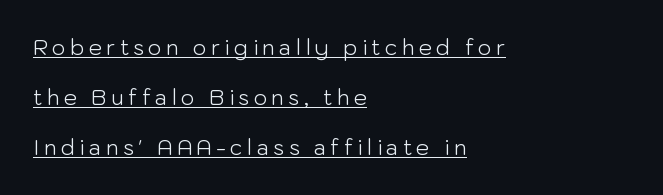
The image shows 21 px text type, upright; set left-aligned, loose line spacing (2.39x), unusually wide letter spacing (+0.21 em), underlined.
